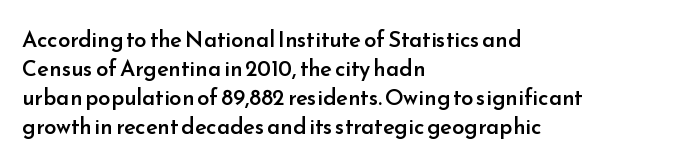
The image shows 22 px text type, upright; set left-aligned, normal line spacing (1.32x), normal letter spacing, not underlined.
